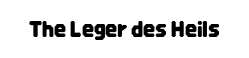
{"italic": "no", "underline": "no", "letter_spacing": "normal", "letter_spacing_em": 0.0, "glyph_px": 21}
